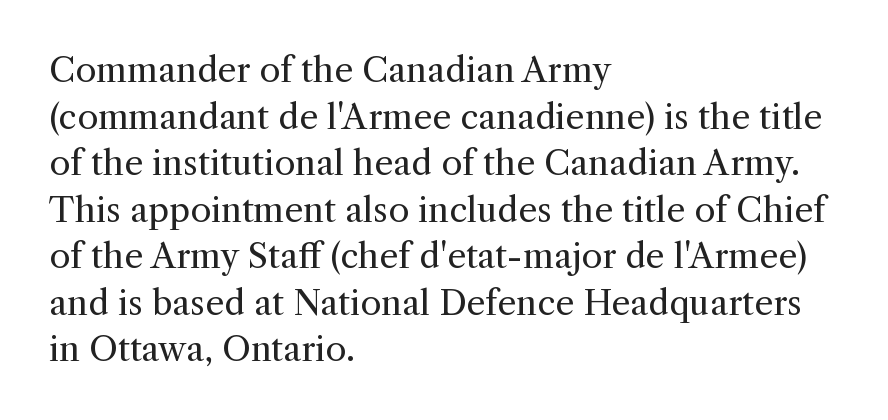
{"serif": "yes", "italic": "no", "bold": "no", "weight": "regular", "width": "normal", "x_height": "medium", "monospaced": "no", "underline": "no", "align": "left", "line_spacing": "normal", "line_spacing_ratio": 1.37, "letter_spacing": "normal", "letter_spacing_em": 0.0, "glyph_px": 34}
